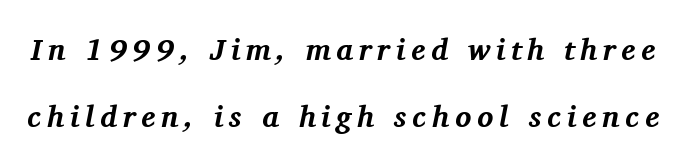
Vertical spacing — loose. Observe the lean: these are italic letterforms. Any mark beneath the type? The region is blank. Look at the bottom of the vertical strokes: they flare into serifs here. The face used here is proportionally spaced, like ordinary book or web type.
